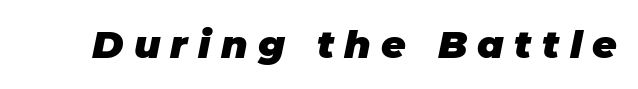
Emphasis-style slanted type is in use. The area under the type is left untouched. Characters follow at a spacing far wider than the type designer built in. Notice how thick the strokes are: this is what a full bold looks like.
